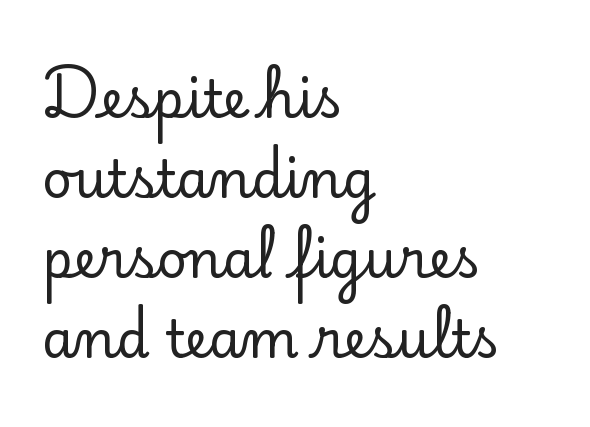
The image shows 52 px serif type, upright; set left-aligned, normal line spacing (1.54x), normal letter spacing, not underlined; low stroke contrast and a small x-height.
